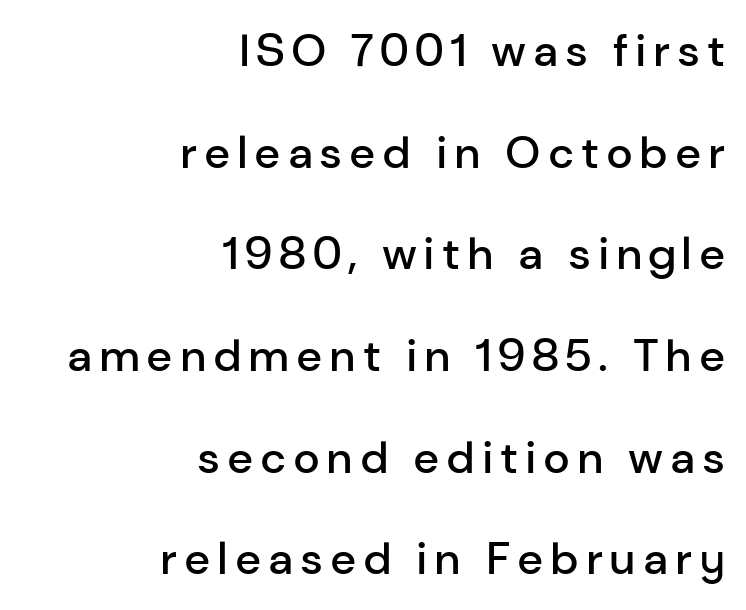
Q: Is the text bold? A: Semi-bold.
Q: Is the text italic (slanted)? A: No, it is upright.
Q: Is the typeface a serif or a sans-serif typeface? A: Sans-serif.
Q: Is the text underlined? A: No.
Q: How is the paragraph aligned? A: Right-aligned.
Q: Is the spacing between lines tight, normal or loose? A: Loose.
Q: Width (condensed, normal, or wide)? A: Normal.
Q: Stroke contrast? A: Low.
Q: x-height? A: Medium.
Q: Monospaced? A: No.
